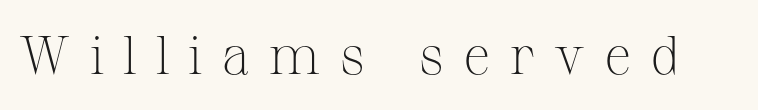
{"serif": "yes", "italic": "no", "bold": "no", "weight": "light", "width": "normal", "stroke_contrast": "medium", "x_height": "medium", "monospaced": "no", "underline": "no", "letter_spacing": "wide", "letter_spacing_em": 0.35, "glyph_px": 54}
